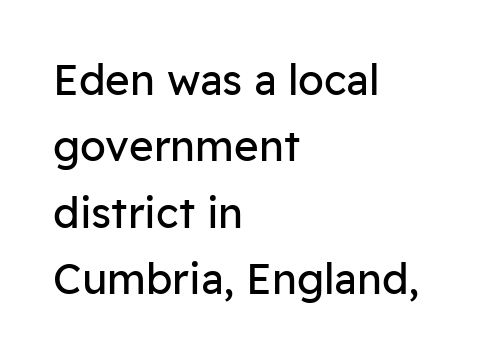
The image shows 42 px regular-weight sans-serif type, upright; set left-aligned, normal line spacing (1.58x), normal letter spacing, not underlined; low stroke contrast and a medium x-height.
